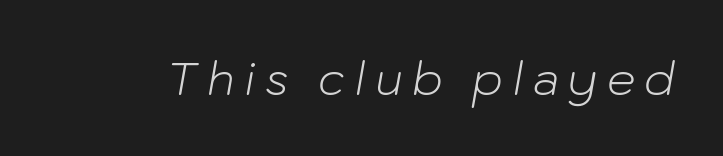
The image shows 45 px light type, italic (leaning right); set unusually wide letter spacing (+0.2 em), not underlined; low stroke contrast and a medium x-height.
